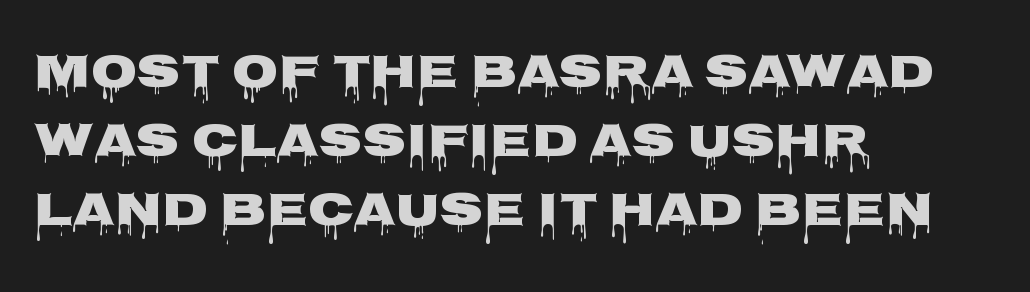
The image shows 48 px wide sans-serif type, upright; set left-aligned, normal line spacing (1.44x), normal letter spacing, not underlined; low stroke contrast and a large x-height.
